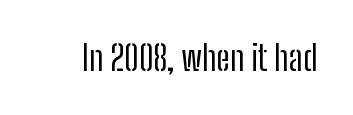
{"serif": "no", "italic": "no", "bold": "no", "weight": "regular", "width": "condensed", "stroke_contrast": "low", "x_height": "medium", "monospaced": "no", "underline": "no", "letter_spacing": "normal", "letter_spacing_em": 0.0, "glyph_px": 35}
